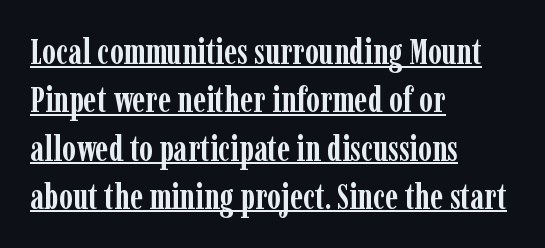
Q: Is the text bold? A: Yes.
Q: Is the text italic (slanted)? A: No, it is upright.
Q: Is the typeface a serif or a sans-serif typeface? A: Serif.
Q: Is the text underlined? A: Yes.
Q: How is the paragraph aligned? A: Left-aligned.
Q: Is the spacing between letters normal or unusually wide? A: Normal.
Q: Is the spacing between lines tight, normal or loose? A: Normal.
Q: Width (condensed, normal, or wide)? A: Condensed.
Q: Stroke contrast? A: Low.
Q: x-height? A: Medium.
Q: Monospaced? A: No.
